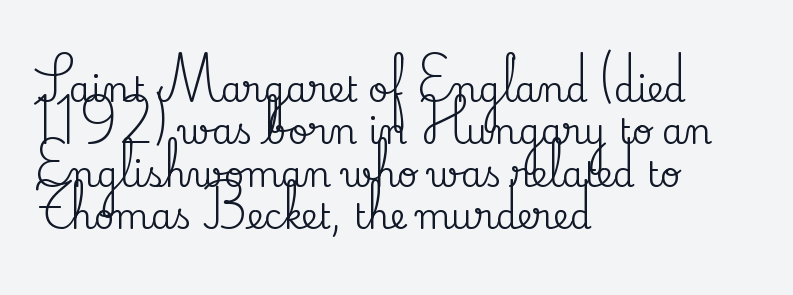
Q: Is the text italic (slanted)? A: No, it is upright.
Q: Is the typeface a serif or a sans-serif typeface? A: Serif.
Q: Is the text underlined? A: No.
Q: How is the paragraph aligned? A: Left-aligned.
Q: Is the spacing between letters normal or unusually wide? A: Normal.
Q: Width (condensed, normal, or wide)? A: Normal.
Q: Stroke contrast? A: Medium.
Q: x-height? A: Small.
Q: Monospaced? A: No.
